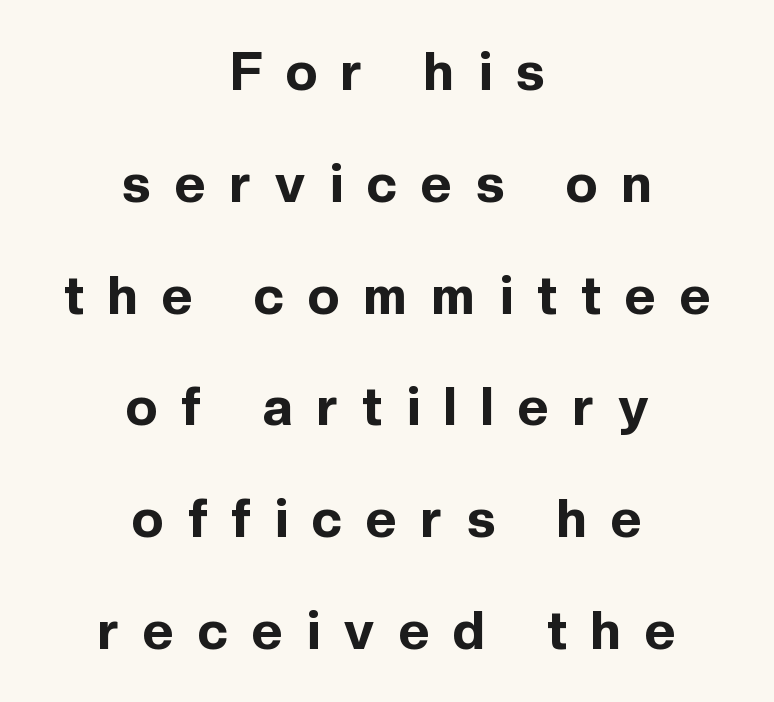
{"serif": "no", "italic": "no", "bold": "yes", "weight": "bold", "width": "normal", "x_height": "medium", "monospaced": "no", "underline": "no", "align": "center", "line_spacing": "loose", "line_spacing_ratio": 2.11, "letter_spacing": "wide", "letter_spacing_em": 0.46, "glyph_px": 53}
